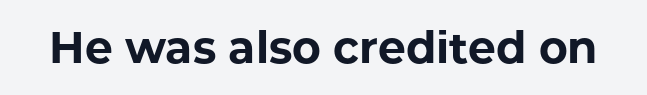
The image shows 44 px bold sans-serif type, upright; set normal letter spacing, not underlined; low stroke contrast and a medium x-height.
